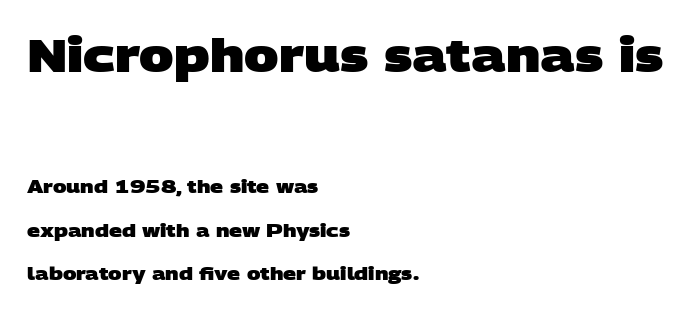
{"serif": "no", "bold": "yes", "weight": "heavy", "width": "wide", "stroke_contrast": "low", "x_height": "large", "monospaced": "no", "underline": "no", "align": "left", "line_spacing": "loose", "line_spacing_ratio": 2.42, "letter_spacing": "normal", "letter_spacing_em": 0.0, "larger_block": "first", "size_ratio": 2.56, "glyph_px": 46}
